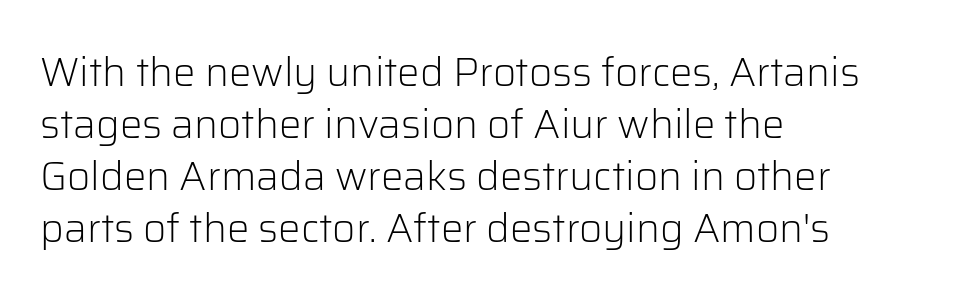
Each word holds together tightly as a unit, with standard inter-letter gaps. You can tell it's not italic because the verticals are truly vertical. Has an underline been added? It has not. Vertically, the passage feels balanced, rows spaced as you'd expect.
